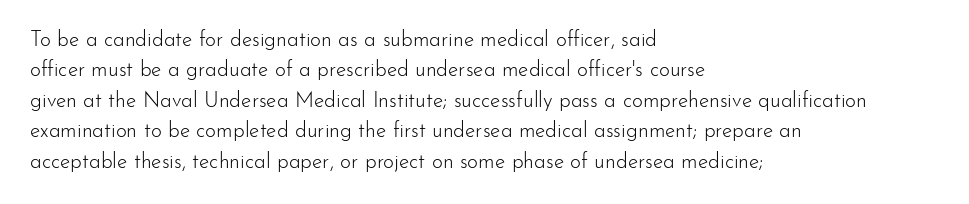
Q: Is the text bold? A: No.
Q: Is the text italic (slanted)? A: No, it is upright.
Q: Is the text underlined? A: No.
Q: How is the paragraph aligned? A: Left-aligned.
Q: Is the spacing between letters normal or unusually wide? A: Normal.
Q: Is the spacing between lines tight, normal or loose? A: Normal.
